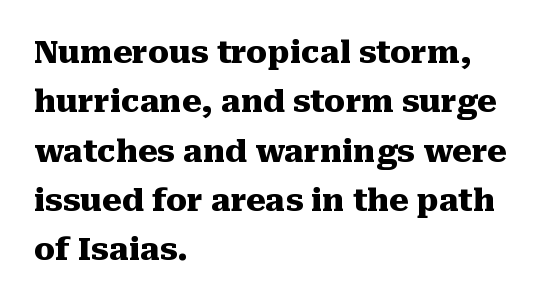
The image shows 31 px heavy serif type, upright; set left-aligned, normal line spacing (1.59x), normal letter spacing, not underlined; medium stroke contrast and a medium x-height.
